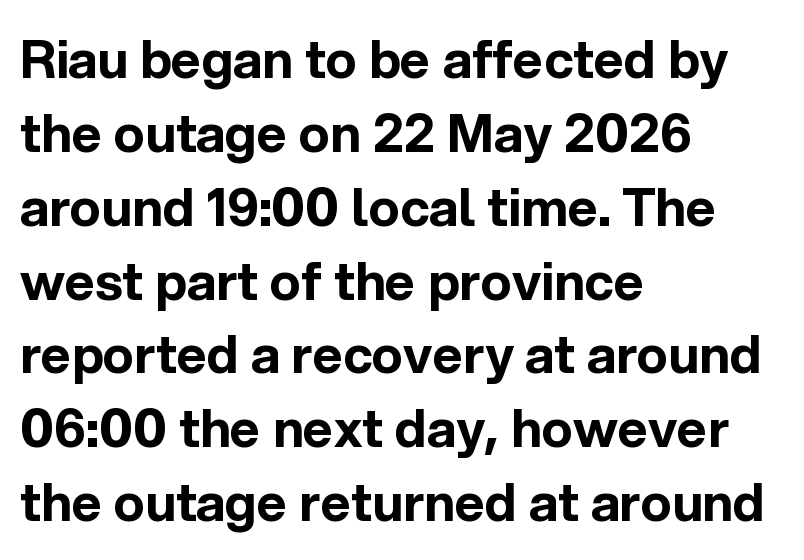
{"serif": "no", "italic": "no", "bold": "yes", "weight": "bold", "width": "normal", "x_height": "medium", "monospaced": "no", "underline": "no", "align": "left", "line_spacing": "normal", "line_spacing_ratio": 1.42, "letter_spacing": "normal", "letter_spacing_em": 0.0, "glyph_px": 52}
